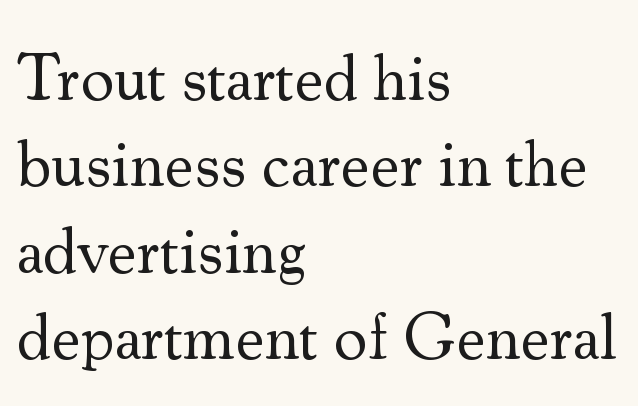
The image shows 66 px regular-weight serif type, upright; set left-aligned, normal line spacing (1.31x), normal letter spacing, not underlined; medium stroke contrast and a small x-height.
